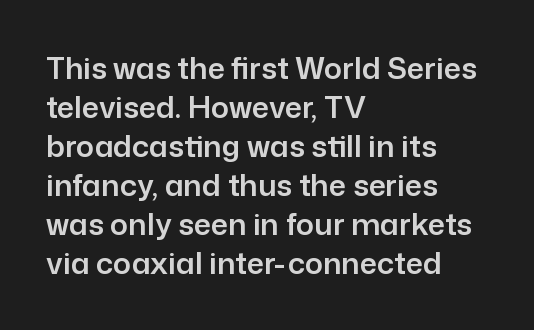
{"serif": "no", "italic": "no", "width": "normal", "stroke_contrast": "low", "x_height": "medium", "monospaced": "no", "underline": "no", "align": "left", "line_spacing": "normal", "line_spacing_ratio": 1.3, "letter_spacing": "normal", "letter_spacing_em": 0.0, "glyph_px": 30}
